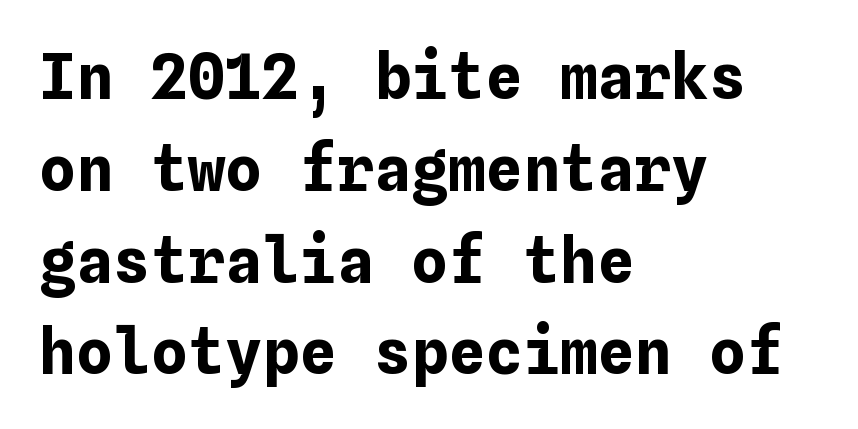
{"italic": "no", "bold": "yes", "weight": "bold", "width": "normal", "stroke_contrast": "low", "x_height": "medium", "underline": "no", "align": "left", "line_spacing": "normal", "line_spacing_ratio": 1.48, "letter_spacing": "normal", "letter_spacing_em": 0.0, "glyph_px": 62}
